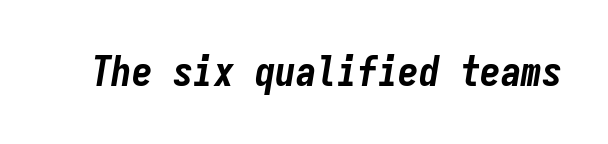
A typesetter would call this zero additional tracking. This is heavy type, rendered in bold. Descenders are the only things crossing below the line. Spacing verdict: monospaced, one width for all characters.
